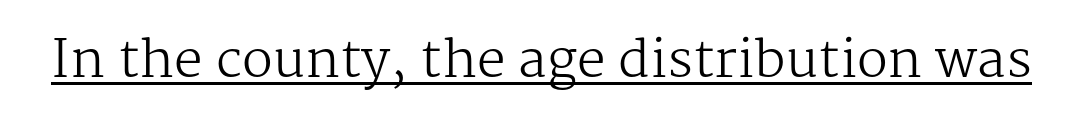
The image shows 51 px regular-weight serif type, upright; set normal letter spacing, underlined; medium stroke contrast and a medium x-height.
